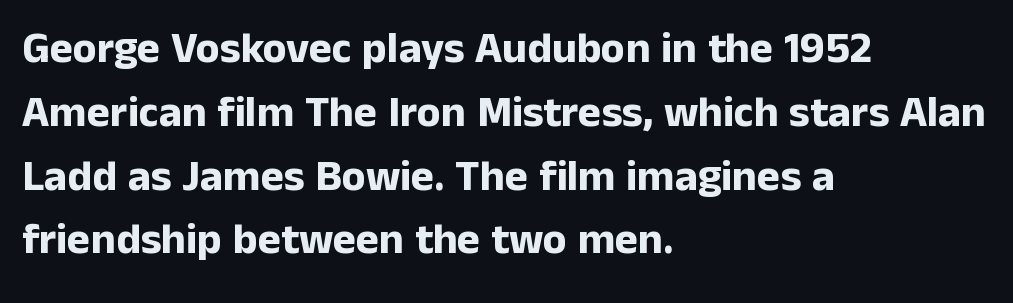
The rows are spaced the way most documents space them. The compositor pushed each line to the left boundary. Note: no serifs on the glyphs. The area under the type is left untouched. These lines are rendered in a variable-pitch font. Upright lettering throughout.
